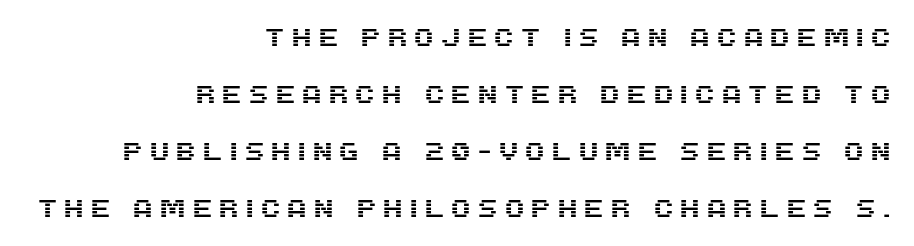
{"italic": "no", "underline": "no", "align": "right", "line_spacing": "loose", "line_spacing_ratio": 2.38, "letter_spacing": "wide", "letter_spacing_em": 0.23, "glyph_px": 24}
